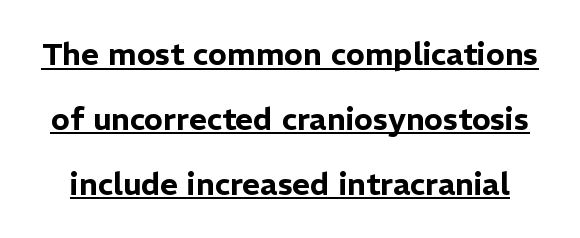
The image shows 31 px sans-serif type, upright; set loose line spacing (2.09x), normal letter spacing, underlined; low stroke contrast and a medium x-height.
